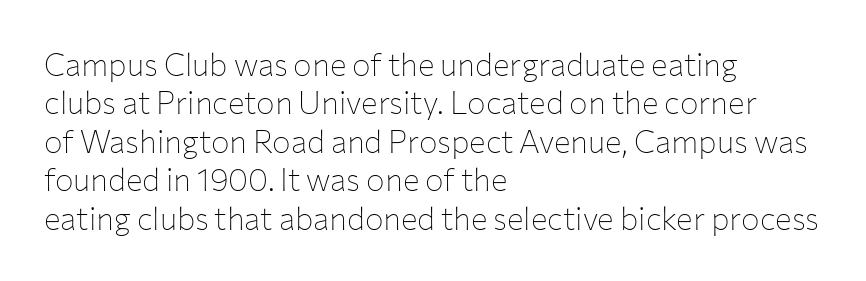
Q: Is the text bold? A: No.
Q: Is the text italic (slanted)? A: No, it is upright.
Q: Is the typeface a serif or a sans-serif typeface? A: Sans-serif.
Q: Is the text underlined? A: No.
Q: How is the paragraph aligned? A: Left-aligned.
Q: Is the spacing between letters normal or unusually wide? A: Normal.
Q: Width (condensed, normal, or wide)? A: Normal.
Q: Stroke contrast? A: Low.
Q: x-height? A: Medium.
Q: Monospaced? A: No.
